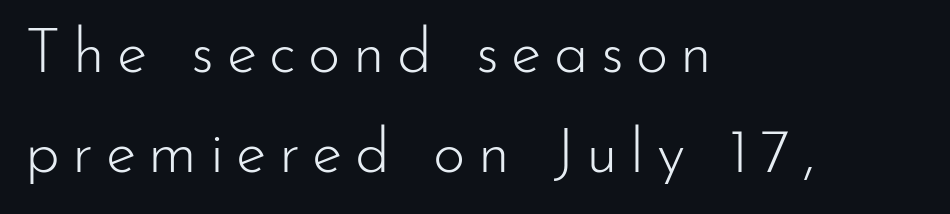
The image shows 62 px light sans-serif type, upright; set left-aligned, normal line spacing (1.62x), unusually wide letter spacing (+0.2 em), not underlined; low stroke contrast and a small x-height.
